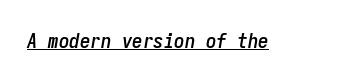
The image shows 21 px text type, italic (leaning right); set normal letter spacing, underlined.
